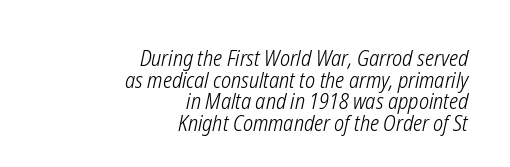
{"italic": "yes", "lean": "right", "slant_degrees": 12, "bold": "no", "underline": "no", "align": "right", "line_spacing": "tight", "line_spacing_ratio": 0.98, "letter_spacing": "normal", "letter_spacing_em": 0.0, "glyph_px": 22}
